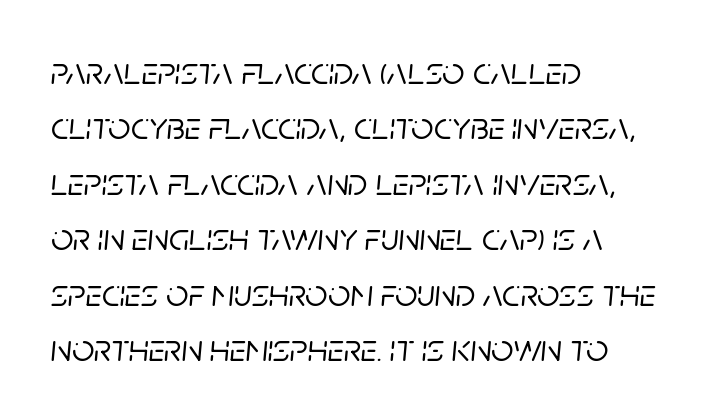
Line starts are locked; line ends wander. Caption: standard tracking, unaltered. No word sits above an underline. Line spacing here is normal. Looks like regular typesetting: each glyph gets only the width it needs.
